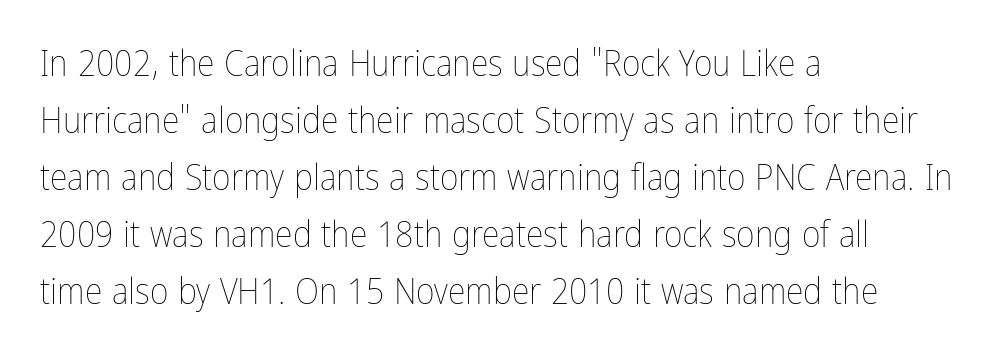
The image shows 36 px thin, condensed type, upright; set left-aligned, normal line spacing (1.58x), normal letter spacing, not underlined; low stroke contrast and a medium x-height.
